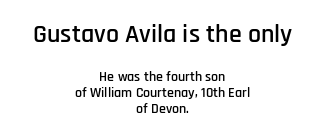
{"italic": "no", "underline": "no", "align": "center", "line_spacing": "tight", "line_spacing_ratio": 1.14, "letter_spacing": "normal", "letter_spacing_em": 0.0, "larger_block": "first", "size_ratio": 1.86, "glyph_px": 26}
